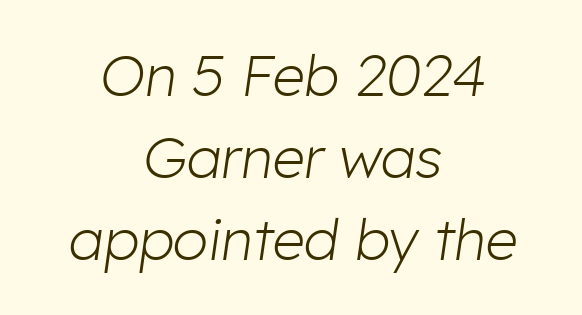
The image shows 57 px light type, italic (leaning right); set centered, normal line spacing (1.44x), normal letter spacing, not underlined; low stroke contrast and a medium x-height.
